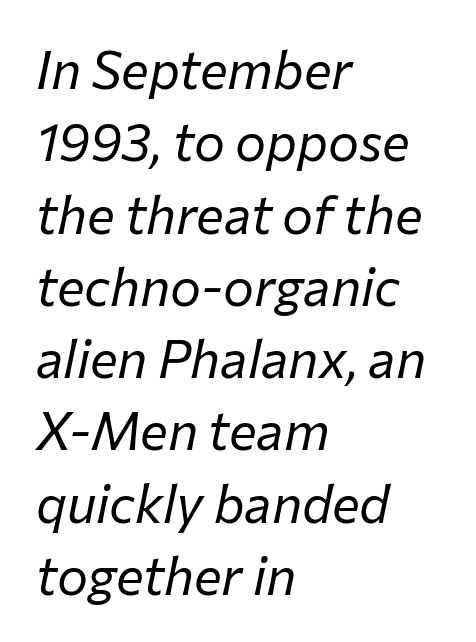
The image shows 52 px regular-weight type, italic (leaning right); set left-aligned, normal line spacing (1.39x), normal letter spacing, not underlined; low stroke contrast and a medium x-height.
